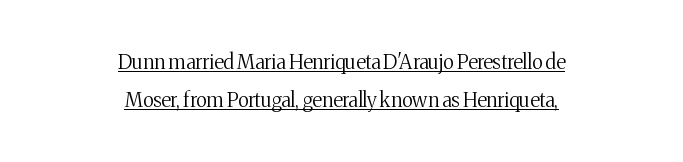
Q: Is the text bold? A: No.
Q: Is the text italic (slanted)? A: No, it is upright.
Q: Is the text underlined? A: Yes.
Q: How is the paragraph aligned? A: Centered.
Q: Is the spacing between letters normal or unusually wide? A: Normal.
Q: Is the spacing between lines tight, normal or loose? A: Loose.
